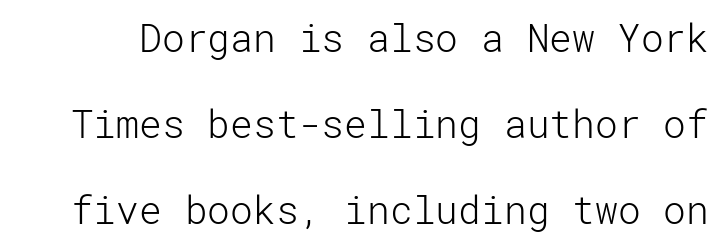
Q: Is the text bold? A: No.
Q: Is the text italic (slanted)? A: No, it is upright.
Q: Is the typeface a serif or a sans-serif typeface? A: Sans-serif.
Q: Is the text underlined? A: No.
Q: Is the spacing between letters normal or unusually wide? A: Normal.
Q: Is the spacing between lines tight, normal or loose? A: Loose.
Q: Width (condensed, normal, or wide)? A: Normal.
Q: Stroke contrast? A: Low.
Q: x-height? A: Medium.
